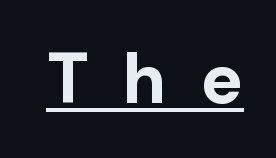
The image shows 70 px bold sans-serif type, upright; set unusually wide letter spacing (+0.49 em), underlined; low stroke contrast and a medium x-height.
